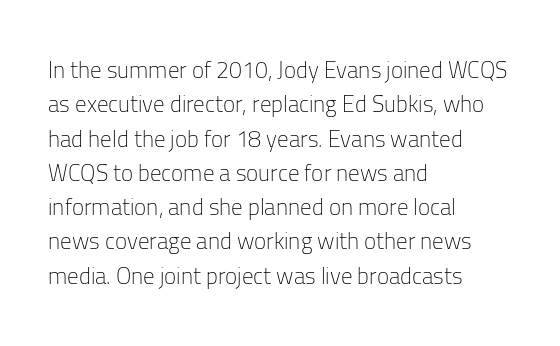
The image shows 23 px text type, upright; set left-aligned, normal line spacing (1.49x), normal letter spacing, not underlined.
